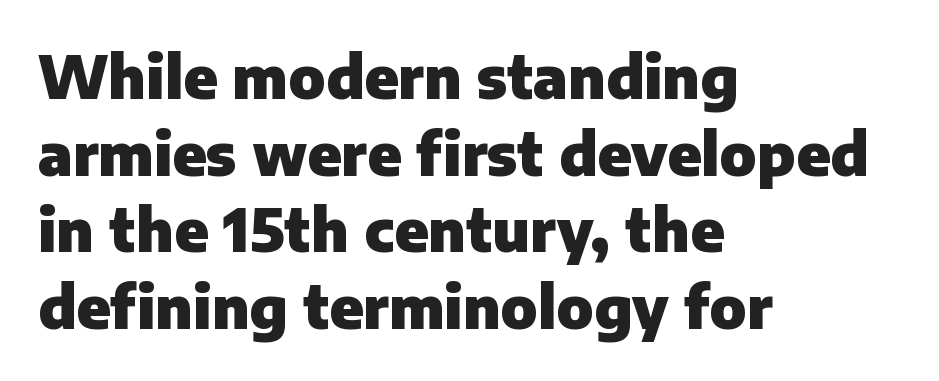
Q: Is the text bold? A: Yes.
Q: Is the text italic (slanted)? A: No, it is upright.
Q: Is the typeface a serif or a sans-serif typeface? A: Sans-serif.
Q: Is the text underlined? A: No.
Q: How is the paragraph aligned? A: Left-aligned.
Q: Is the spacing between letters normal or unusually wide? A: Normal.
Q: Is the spacing between lines tight, normal or loose? A: Normal.
Q: Width (condensed, normal, or wide)? A: Normal.
Q: Stroke contrast? A: Low.
Q: x-height? A: Medium.
Q: Monospaced? A: No.
